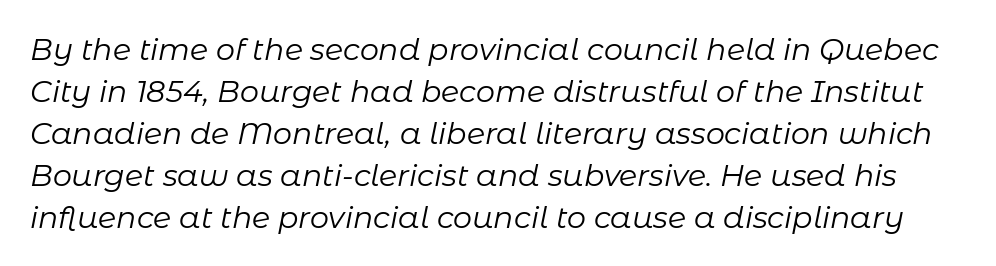
{"italic": "yes", "lean": "right", "slant_degrees": 11, "bold": "no", "weight": "regular", "width": "normal", "stroke_contrast": "low", "x_height": "medium", "monospaced": "no", "underline": "no", "line_spacing": "normal", "line_spacing_ratio": 1.4, "letter_spacing": "normal", "letter_spacing_em": 0.0, "glyph_px": 30}
